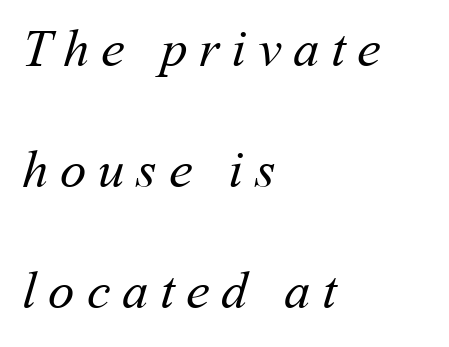
{"bold": "no", "weight": "regular", "width": "normal", "stroke_contrast": "medium", "x_height": "medium", "monospaced": "no", "underline": "no", "align": "left", "line_spacing": "loose", "line_spacing_ratio": 2.28, "letter_spacing": "wide", "letter_spacing_em": 0.22, "glyph_px": 53}
